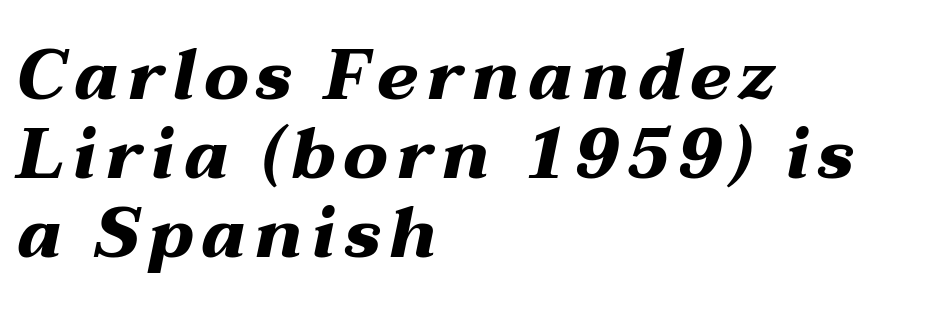
Q: Is the text bold? A: Yes.
Q: Is the text italic (slanted)? A: Yes, it leans right by about 12 degrees.
Q: Is the text underlined? A: No.
Q: How is the paragraph aligned? A: Left-aligned.
Q: Is the spacing between lines tight, normal or loose? A: Tight.
Q: Width (condensed, normal, or wide)? A: Wide.
Q: Stroke contrast? A: Medium.
Q: x-height? A: Medium.
Q: Monospaced? A: No.
